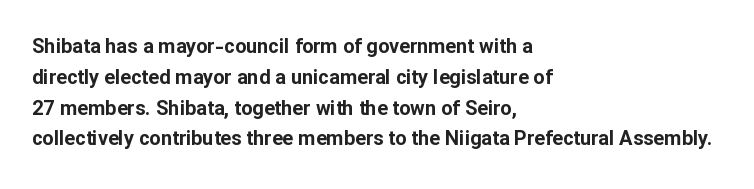
{"italic": "no", "bold": "yes", "underline": "no", "align": "left", "line_spacing": "normal", "line_spacing_ratio": 1.54, "letter_spacing": "normal", "letter_spacing_em": 0.0, "glyph_px": 20}
